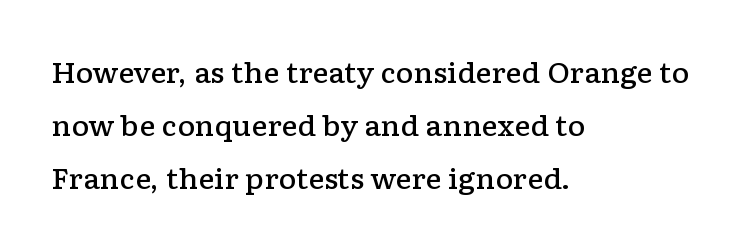
The image shows 27 px text type, upright; set left-aligned, loose line spacing (1.96x), normal letter spacing, not underlined.
